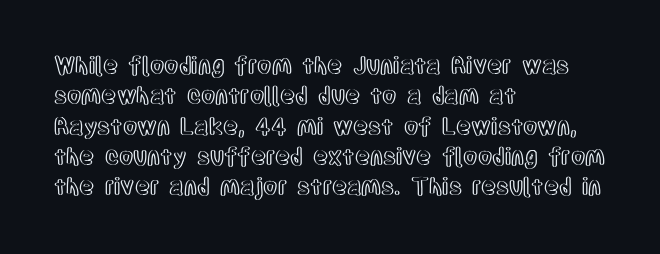
{"italic": "no", "underline": "no", "align": "left", "line_spacing": "normal", "line_spacing_ratio": 1.32, "letter_spacing": "normal", "letter_spacing_em": 0.0, "glyph_px": 23}
